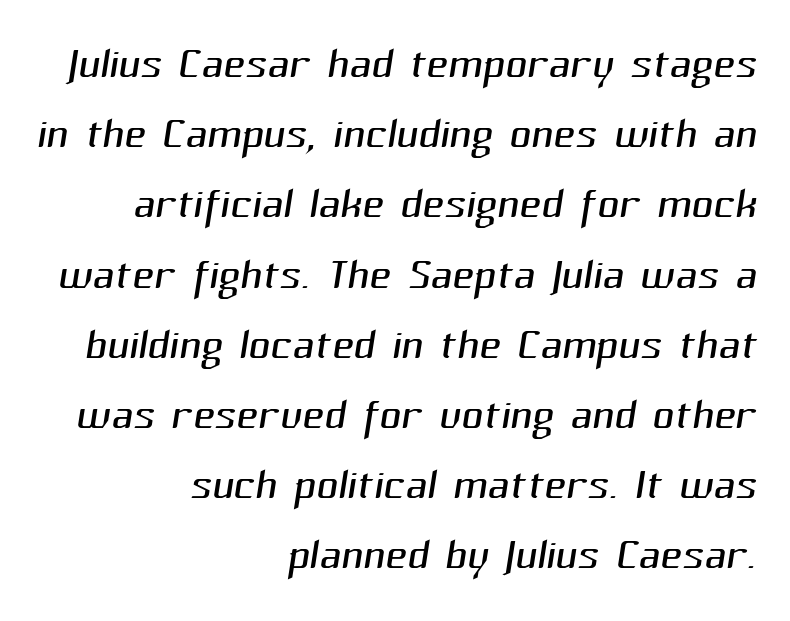
The image shows 60 px light sans-serif type; set right-aligned, line spacing 1.17x, normal letter spacing, not underlined; medium stroke contrast and a medium x-height.
